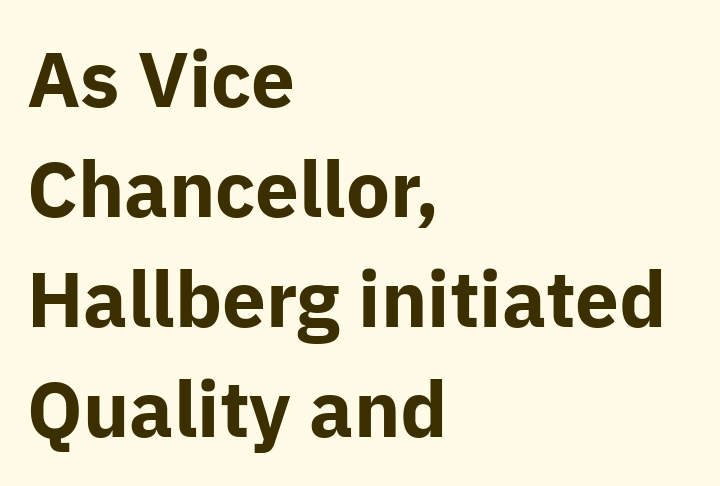
{"serif": "no", "italic": "no", "bold": "yes", "weight": "bold", "width": "normal", "stroke_contrast": "low", "x_height": "medium", "monospaced": "no", "underline": "no", "align": "left", "line_spacing": "normal", "line_spacing_ratio": 1.41, "letter_spacing": "normal", "letter_spacing_em": 0.0, "glyph_px": 78}
